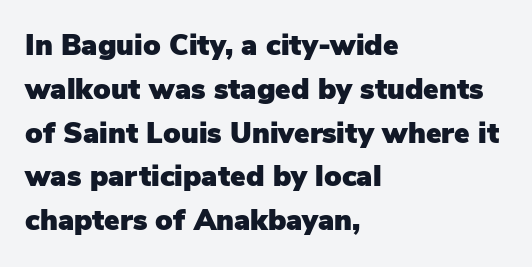
{"serif": "no", "italic": "no", "width": "normal", "stroke_contrast": "low", "x_height": "medium", "monospaced": "no", "underline": "no", "align": "left", "line_spacing": "normal", "line_spacing_ratio": 1.51, "letter_spacing": "normal", "letter_spacing_em": 0.0, "glyph_px": 29}
